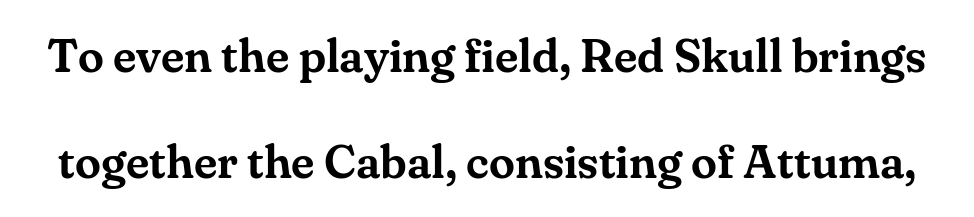
Q: Is the text italic (slanted)? A: No, it is upright.
Q: Is the typeface a serif or a sans-serif typeface? A: Serif.
Q: Is the text underlined? A: No.
Q: Is the spacing between letters normal or unusually wide? A: Normal.
Q: Is the spacing between lines tight, normal or loose? A: Loose.
Q: Width (condensed, normal, or wide)? A: Normal.
Q: Stroke contrast? A: Medium.
Q: x-height? A: Small.
Q: Monospaced? A: No.
